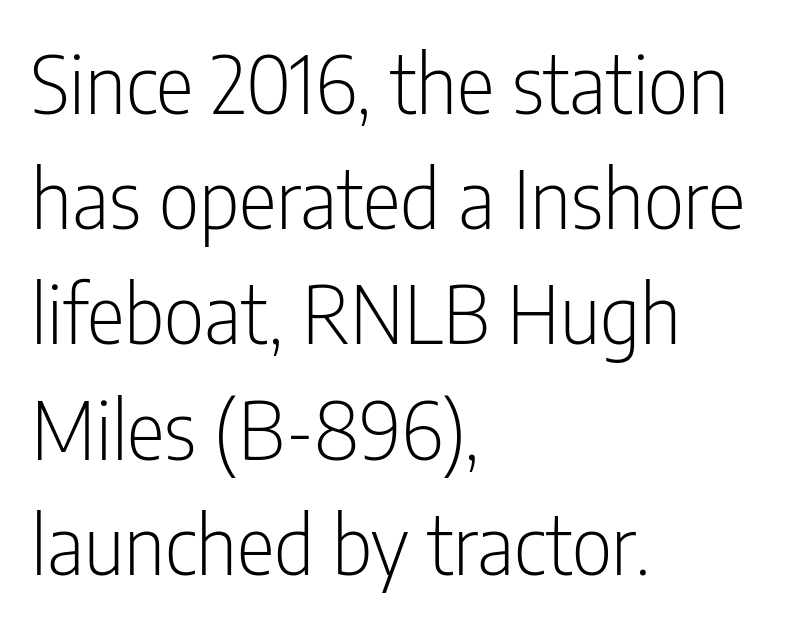
The image shows 80 px light, condensed sans-serif type, upright; set left-aligned, normal line spacing (1.44x), normal letter spacing, not underlined; low stroke contrast and a medium x-height.
